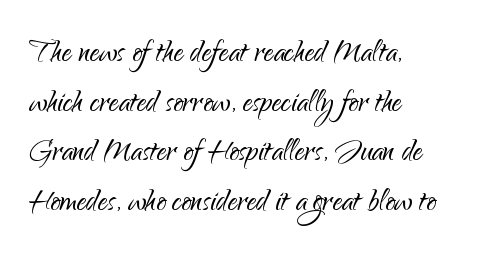
{"serif": "no", "bold": "no", "weight": "light", "width": "normal", "stroke_contrast": "low", "x_height": "small", "monospaced": "no", "underline": "no", "align": "left", "line_spacing": "normal", "line_spacing_ratio": 1.27, "letter_spacing": "normal", "letter_spacing_em": 0.0, "glyph_px": 39}
